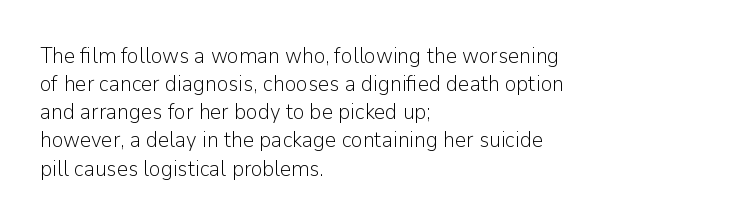
{"italic": "no", "bold": "no", "underline": "no", "align": "left", "line_spacing": "normal", "line_spacing_ratio": 1.28, "letter_spacing": "normal", "letter_spacing_em": 0.0, "glyph_px": 22}
